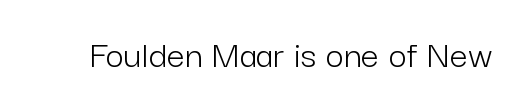
{"serif": "no", "italic": "no", "bold": "no", "weight": "light", "width": "normal", "stroke_contrast": "low", "x_height": "medium", "monospaced": "no", "underline": "no", "letter_spacing": "normal", "letter_spacing_em": 0.0, "glyph_px": 40}
